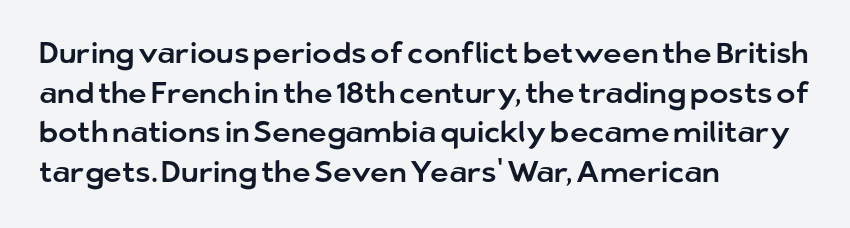
Q: Is the text italic (slanted)? A: No, it is upright.
Q: Is the typeface a serif or a sans-serif typeface? A: Sans-serif.
Q: Is the text underlined? A: No.
Q: How is the paragraph aligned? A: Left-aligned.
Q: Is the spacing between letters normal or unusually wide? A: Normal.
Q: Is the spacing between lines tight, normal or loose? A: Normal.
Q: Width (condensed, normal, or wide)? A: Normal.
Q: Stroke contrast? A: Low.
Q: x-height? A: Medium.
Q: Monospaced? A: No.
